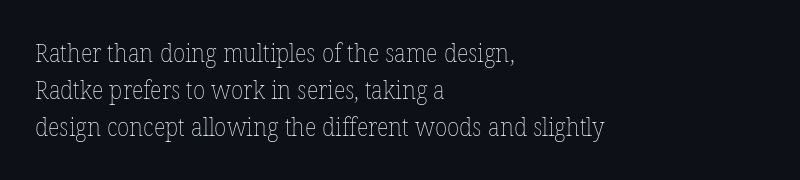
The image shows 25 px text type, upright; set left-aligned, normal line spacing (1.49x), normal letter spacing, not underlined.
